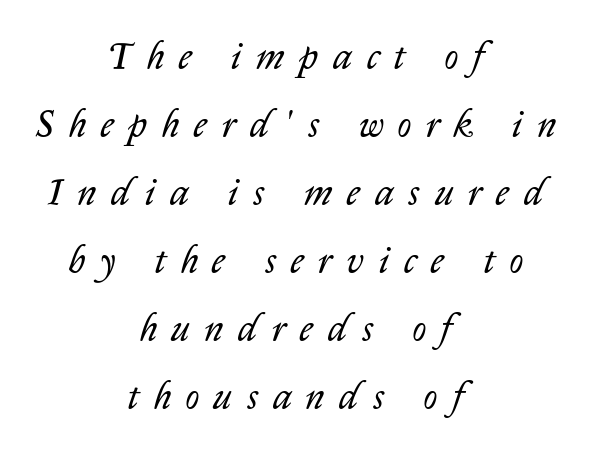
The image shows 38 px regular-weight type, italic (leaning right); set centered, line spacing 1.79x, unusually wide letter spacing (+0.39 em), not underlined; low stroke contrast and a medium x-height.
